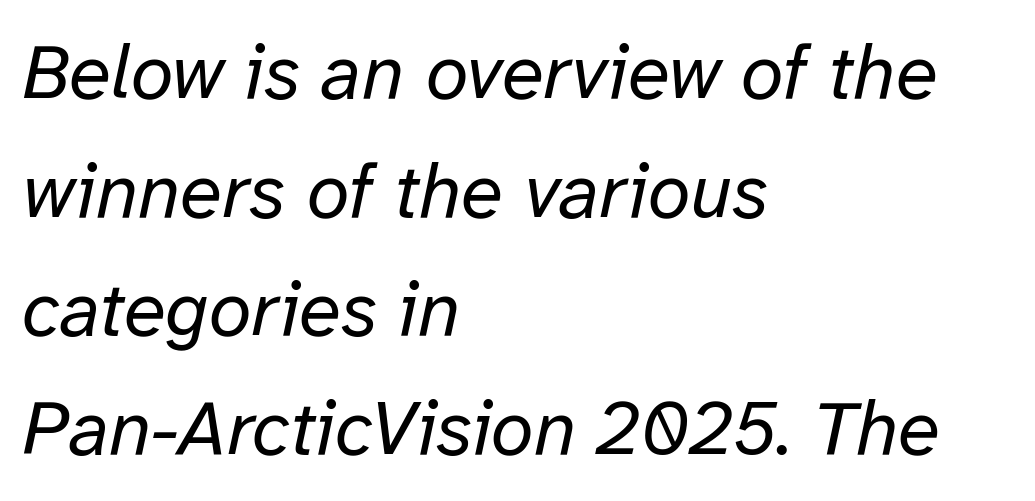
{"italic": "yes", "lean": "right", "slant_degrees": 12, "bold": "no", "weight": "regular", "width": "normal", "stroke_contrast": "low", "x_height": "medium", "monospaced": "no", "underline": "no", "align": "left", "line_spacing": "normal", "line_spacing_ratio": 1.54, "letter_spacing": "normal", "letter_spacing_em": 0.0, "glyph_px": 77}
